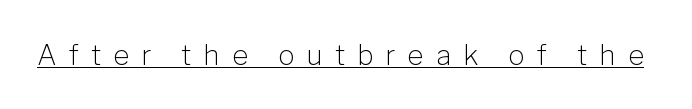
Q: Is the text bold? A: No.
Q: Is the text italic (slanted)? A: No, it is upright.
Q: Is the typeface a serif or a sans-serif typeface? A: Sans-serif.
Q: Is the text underlined? A: Yes.
Q: Is the spacing between letters normal or unusually wide? A: Unusually wide.
Q: Width (condensed, normal, or wide)? A: Normal.
Q: Stroke contrast? A: Low.
Q: x-height? A: Medium.
Q: Monospaced? A: No.
